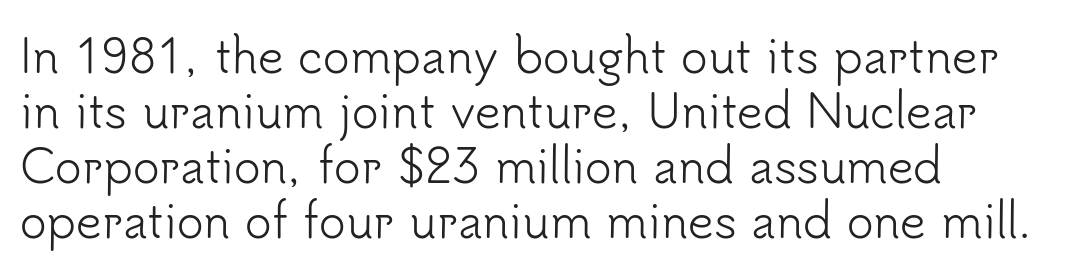
Q: Is the text bold? A: No.
Q: Is the text italic (slanted)? A: No, it is upright.
Q: Is the typeface a serif or a sans-serif typeface? A: Sans-serif.
Q: Is the text underlined? A: No.
Q: How is the paragraph aligned? A: Left-aligned.
Q: Is the spacing between letters normal or unusually wide? A: Normal.
Q: Width (condensed, normal, or wide)? A: Normal.
Q: Stroke contrast? A: Low.
Q: x-height? A: Small.
Q: Monospaced? A: No.
